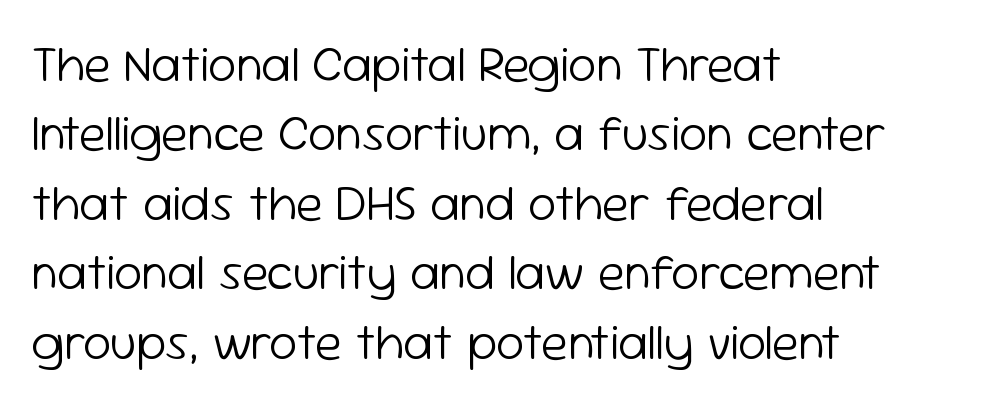
A clean baseline with only descenders dipping below it. Quick note: interline space is typical. The paragraph has a hard left edge and a soft right edge. Tracking here is standard; glyphs follow each other at the usual distance. Each letter keeps its own natural width here, so spacing adapts to shape.
